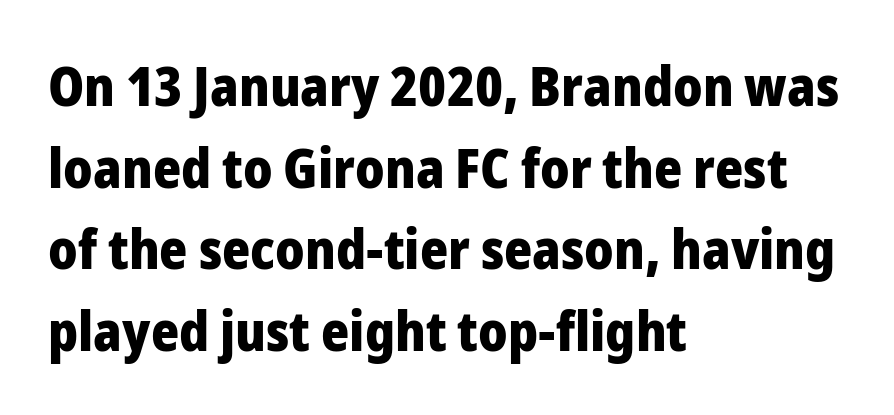
Summary of vertical rhythm: regular, with standard interline spacing. Plenty of ink on the page — the face is bold. No italicization has been applied; the sample stays upright. The setting favours the left margin, as ordinary paragraphs usually do. The type is set solid horizontally, with unmodified tracking. You could not count columns in this text — the font is proportionally spaced.
